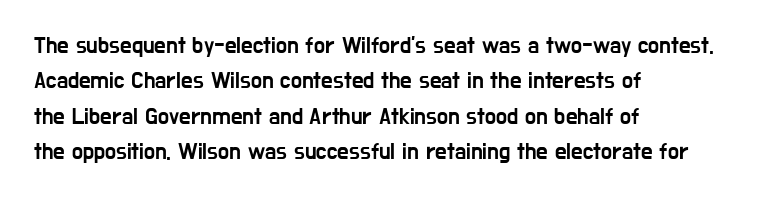
The image shows 23 px text type, upright; set left-aligned, normal line spacing (1.54x), normal letter spacing, not underlined.
